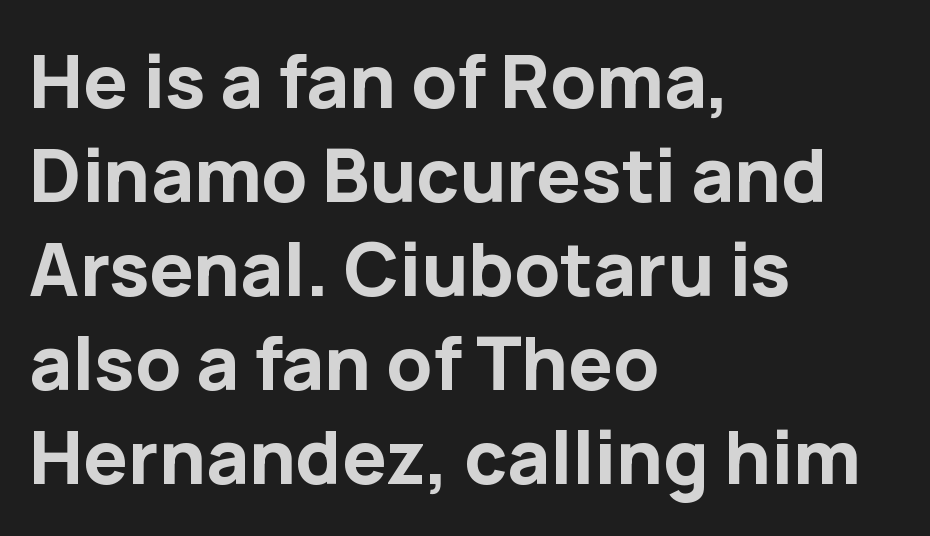
Q: Is the text bold? A: Yes.
Q: Is the text italic (slanted)? A: No, it is upright.
Q: Is the typeface a serif or a sans-serif typeface? A: Sans-serif.
Q: Is the text underlined? A: No.
Q: How is the paragraph aligned? A: Left-aligned.
Q: Is the spacing between letters normal or unusually wide? A: Normal.
Q: Is the spacing between lines tight, normal or loose? A: Normal.
Q: Width (condensed, normal, or wide)? A: Normal.
Q: Stroke contrast? A: Low.
Q: x-height? A: Medium.
Q: Monospaced? A: No.
